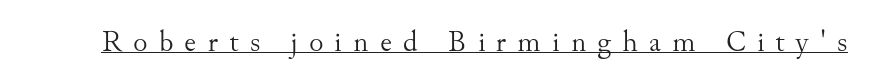
Emphasis is given by a line drawn under the lettering. Letterform terminals end in serifs throughout the passage. Between one letter and the next there's a generous, obvious gap. The typesetting does not lean heavy: it is not bold.
